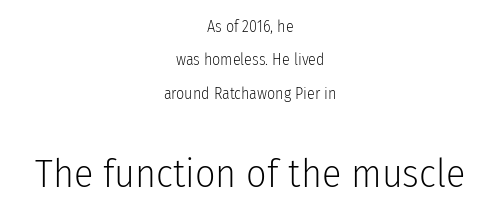
The tracking reads as untouched default to a designer's eye. Character size in the trailing block exceeds that of the leading block. Bold? No — there's no thickening of the strokes. Just letters on the line, the space beneath them empty.
